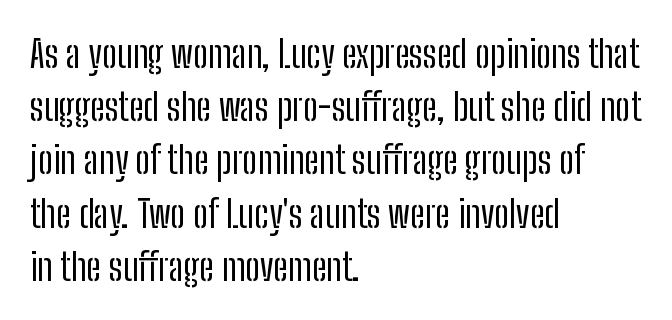
Look at the bottom of the vertical strokes: they stop flat, with no serifs. The space between consecutive lines is moderate. A clean baseline with only descenders dipping below it. Nope, not italic — everything's standing straight. Character widths vary here, with narrow letters taking less room than wide ones. These glyphs show unthickened strokes, regular width or finer.
